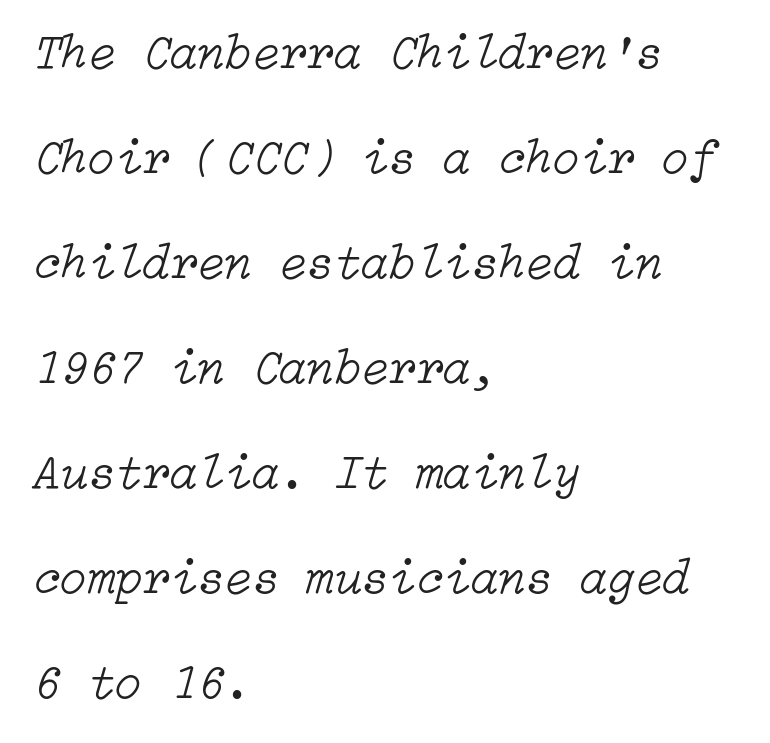
The image shows 50 px light type, italic (leaning right); set left-aligned, loose line spacing (2.1x), normal letter spacing, not underlined; low stroke contrast and a medium x-height.
